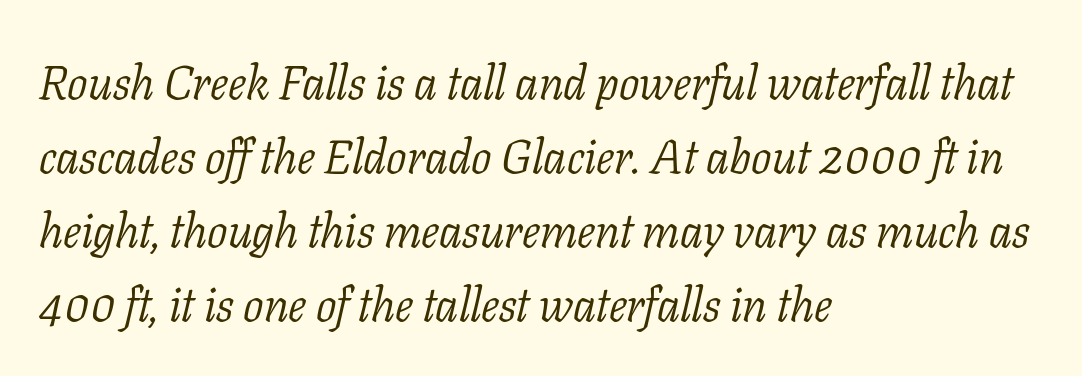
{"serif": "yes", "italic": "yes", "lean": "right", "slant_degrees": 11, "bold": "no", "weight": "light", "width": "normal", "stroke_contrast": "low", "x_height": "medium", "monospaced": "no", "underline": "no", "align": "left", "line_spacing": "normal", "line_spacing_ratio": 1.54, "letter_spacing": "normal", "letter_spacing_em": 0.0, "glyph_px": 48}
